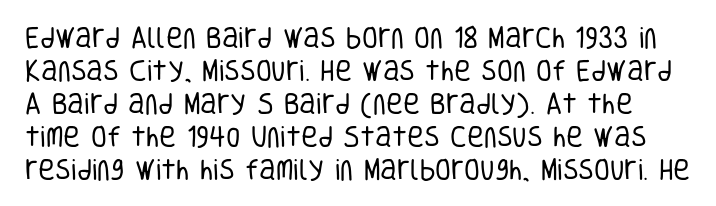
{"italic": "no", "bold": "no", "underline": "no", "line_spacing": "normal", "line_spacing_ratio": 1.43, "letter_spacing": "normal", "letter_spacing_em": 0.0, "glyph_px": 23}
